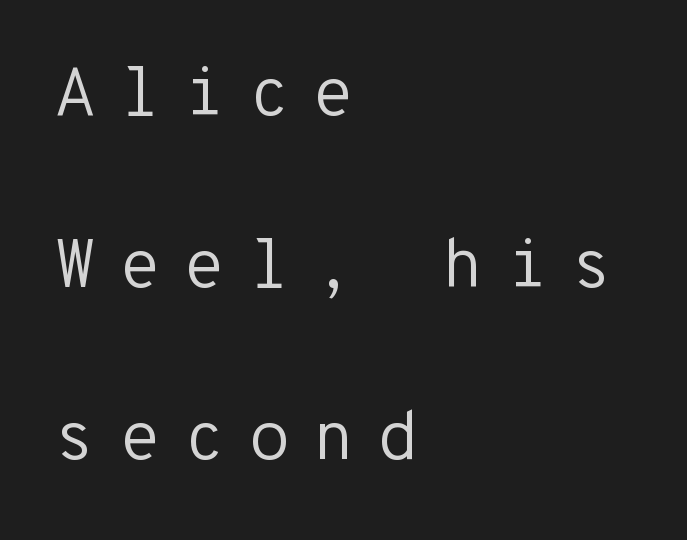
The image shows 69 px regular-weight sans-serif type, upright, monospaced; set left-aligned, loose line spacing (2.49x), unusually wide letter spacing (+0.32 em), not underlined; low stroke contrast and a medium x-height.
